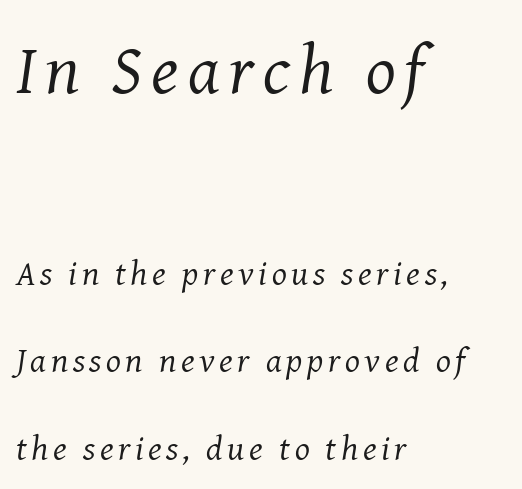
{"serif": "yes", "italic": "yes", "lean": "right", "slant_degrees": 8, "bold": "no", "weight": "regular", "width": "normal", "stroke_contrast": "medium", "x_height": "medium", "monospaced": "no", "underline": "no", "align": "left", "line_spacing": "loose", "line_spacing_ratio": 2.49, "larger_block": "first", "size_ratio": 2.0, "glyph_px": 70}
